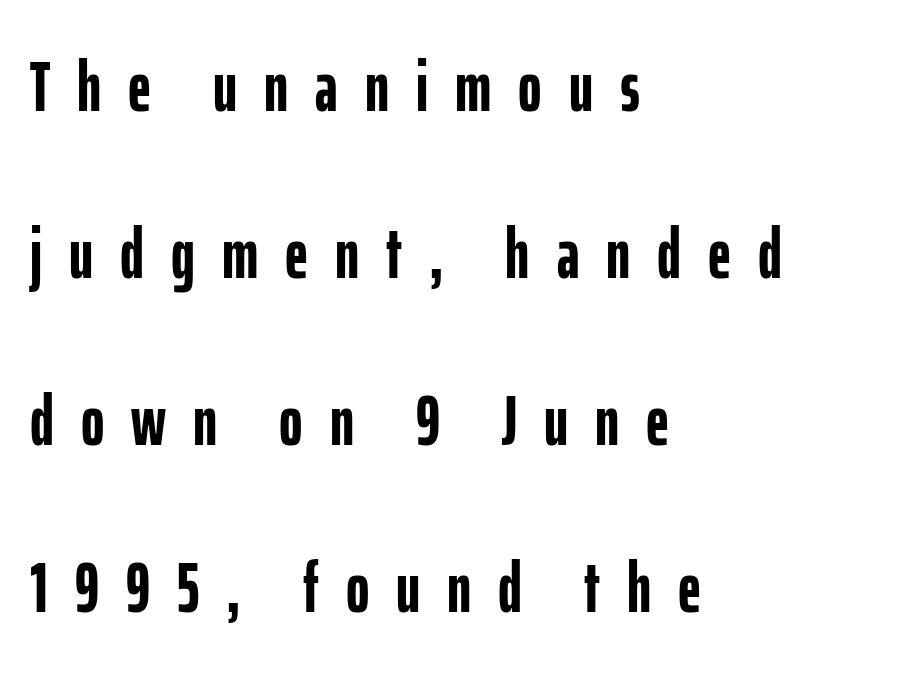
{"serif": "no", "italic": "no", "bold": "yes", "weight": "semibold", "width": "condensed", "stroke_contrast": "low", "x_height": "medium", "monospaced": "no", "underline": "no", "align": "left", "line_spacing": "loose", "line_spacing_ratio": 2.35, "letter_spacing": "wide", "letter_spacing_em": 0.38, "glyph_px": 71}
